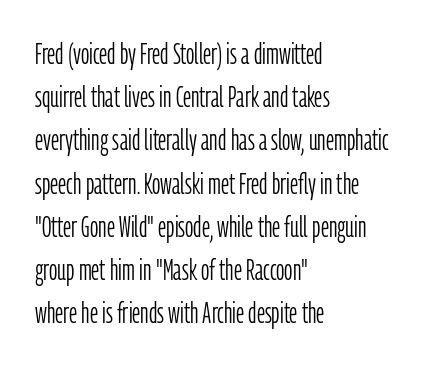
Q: Is the text bold? A: No.
Q: Is the text italic (slanted)? A: No, it is upright.
Q: Is the typeface a serif or a sans-serif typeface? A: Sans-serif.
Q: Is the text underlined? A: No.
Q: How is the paragraph aligned? A: Left-aligned.
Q: Is the spacing between letters normal or unusually wide? A: Normal.
Q: Is the spacing between lines tight, normal or loose? A: Normal.
Q: Width (condensed, normal, or wide)? A: Condensed.
Q: Stroke contrast? A: Low.
Q: x-height? A: Medium.
Q: Monospaced? A: No.
